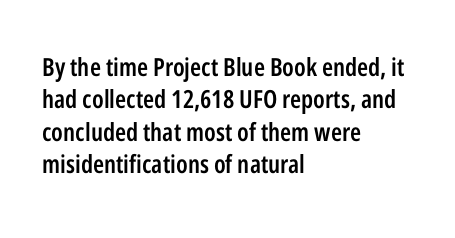
Q: Is the text bold? A: Semi-bold.
Q: Is the text italic (slanted)? A: No, it is upright.
Q: Is the text underlined? A: No.
Q: How is the paragraph aligned? A: Left-aligned.
Q: Is the spacing between letters normal or unusually wide? A: Normal.
Q: Is the spacing between lines tight, normal or loose? A: Normal.
